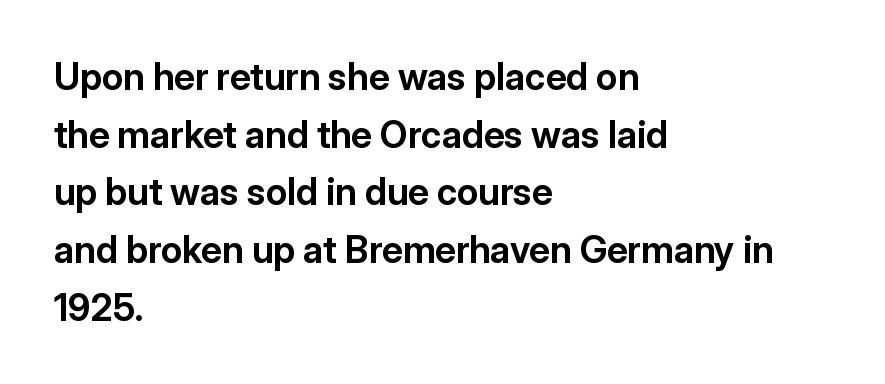
The image shows 37 px bold sans-serif type, upright; set left-aligned, normal line spacing (1.56x), normal letter spacing, not underlined; low stroke contrast and a medium x-height.
